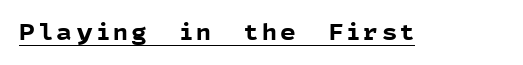
Q: Is the text bold? A: Yes.
Q: Is the text italic (slanted)? A: No, it is upright.
Q: Is the text underlined? A: Yes.
